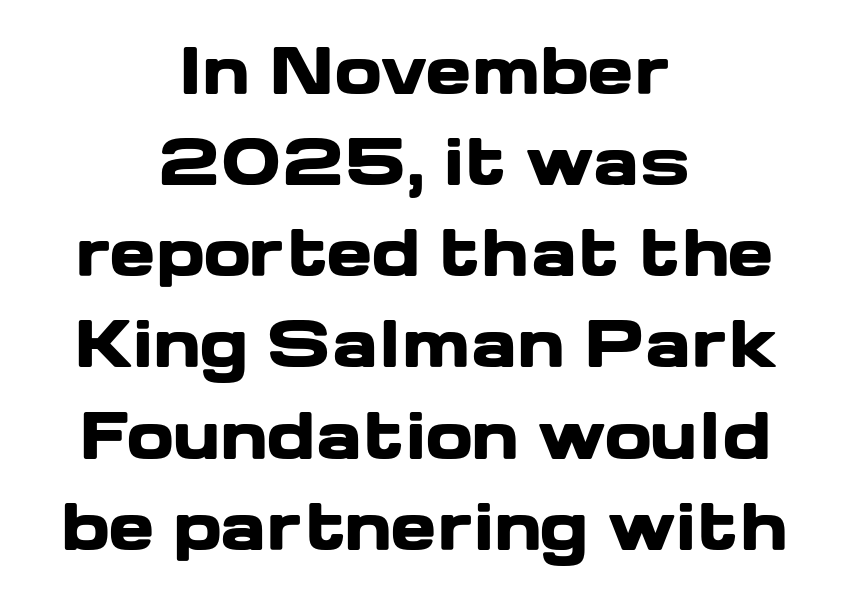
The image shows 62 px heavy, wide sans-serif type, upright; set centered, normal line spacing (1.47x), normal letter spacing, not underlined; low stroke contrast and a medium x-height.
